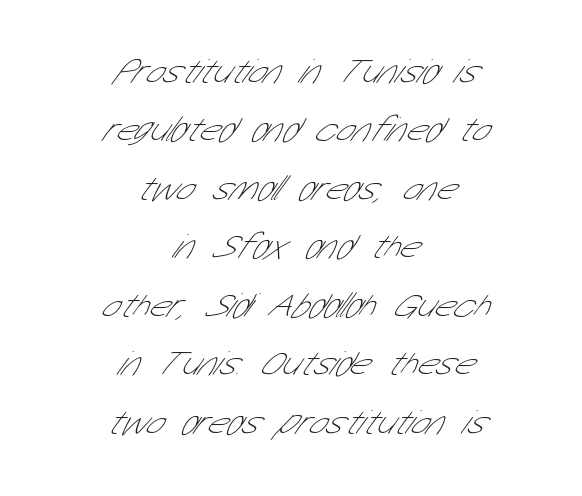
These lines are rendered in a variable-pitch font. Glance below the letters and you will spot only blank space. Short note: letters normally spaced. No chunkiness to these letters — they're not bold. A typesetter would label this face a sans.
